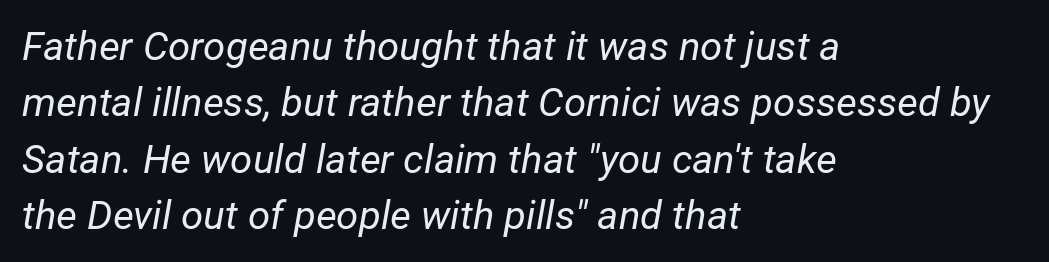
The image shows 40 px regular-weight type, italic (leaning right); set left-aligned, normal line spacing (1.41x), normal letter spacing, not underlined; low stroke contrast and a medium x-height.
